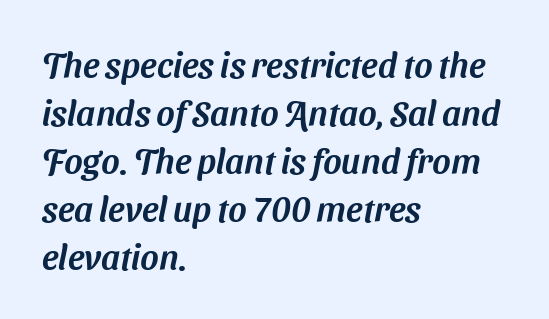
{"serif": "no", "width": "normal", "stroke_contrast": "medium", "x_height": "medium", "monospaced": "no", "underline": "no", "align": "left", "line_spacing": "normal", "line_spacing_ratio": 1.37, "letter_spacing": "normal", "letter_spacing_em": 0.0, "glyph_px": 35}
